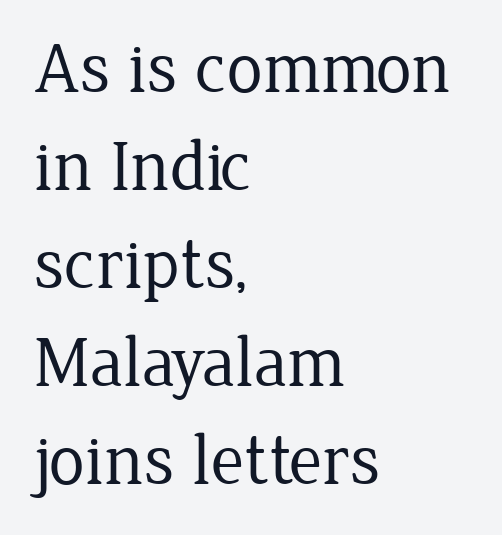
The image shows 72 px regular-weight serif type, upright; set left-aligned, normal line spacing (1.36x), normal letter spacing, not underlined; low stroke contrast and a medium x-height.
